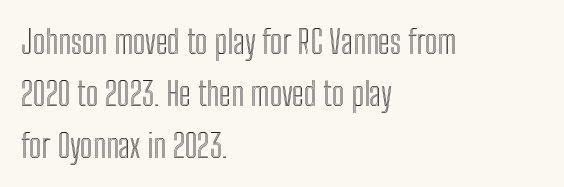
Layout note: lines flush left. The rendering uses natural spacing where letterforms have individual widths. In terms of leading, this rendering sits right in the middle. How are the letters spaced? Ordinarily, with no added tracking. Just letters on the line, the space beneath them empty.
